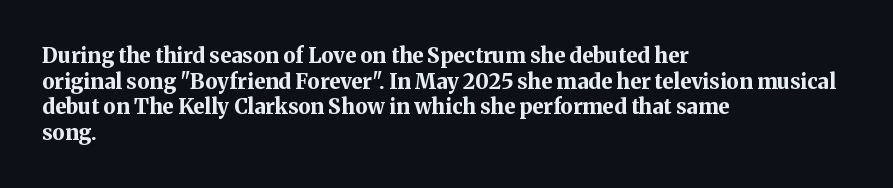
{"italic": "no", "bold": "yes", "underline": "no", "align": "left", "line_spacing_ratio": 1.22, "letter_spacing": "normal", "letter_spacing_em": 0.0, "glyph_px": 21}
